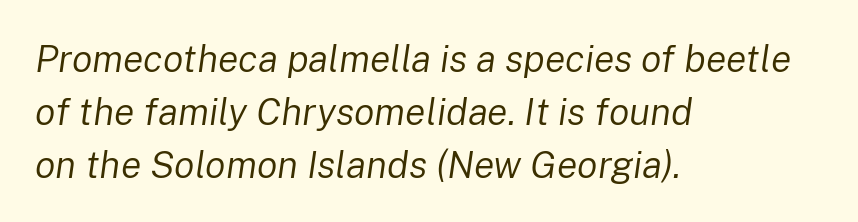
Each letter keeps its own natural width here, so spacing adapts to shape. The cut favours lightness, reaching ordinary text weight at its darkest. Italic? Definitely — the glyphs are oblique. Descenders hang freely into open space.
